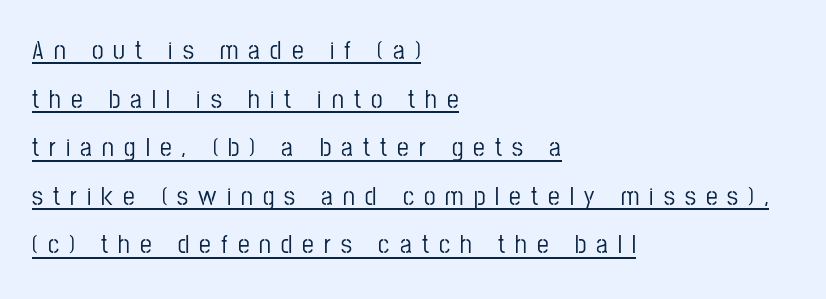
Glance below the letters and you will spot a drawn line. Notice how the stems are strictly vertical — no italics here. The ragged edge is on the right, which tells us the setting is flush left. A typesetter would call this heavily tracked-out type.
